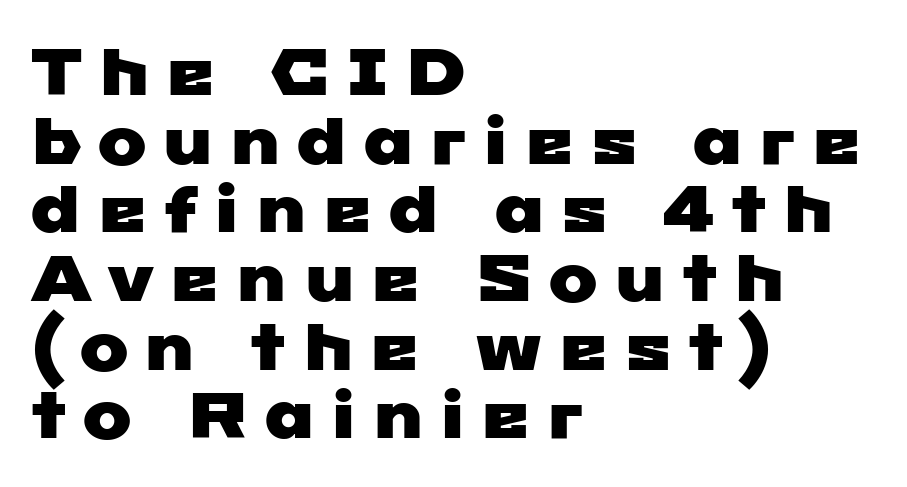
The image shows 66 px wide sans-serif type; set left-aligned, tight line spacing (1.04x), unusually wide letter spacing (+0.22 em), not underlined; low stroke contrast and a medium x-height.
